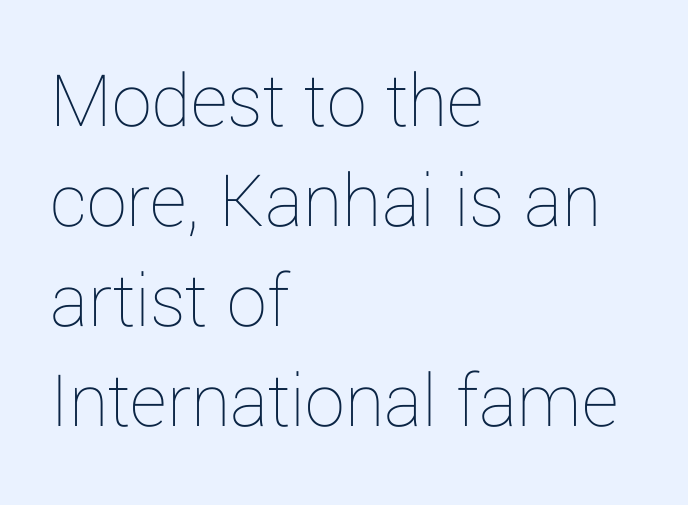
The image shows 80 px thin type, upright; set left-aligned, normal line spacing (1.25x), normal letter spacing, not underlined; low stroke contrast and a medium x-height.
